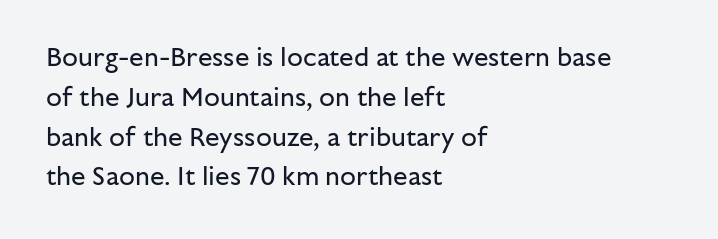
Q: Is the text bold? A: No.
Q: Is the text italic (slanted)? A: No, it is upright.
Q: Is the text underlined? A: No.
Q: How is the paragraph aligned? A: Left-aligned.
Q: Is the spacing between letters normal or unusually wide? A: Normal.
Q: Is the spacing between lines tight, normal or loose? A: Normal.
